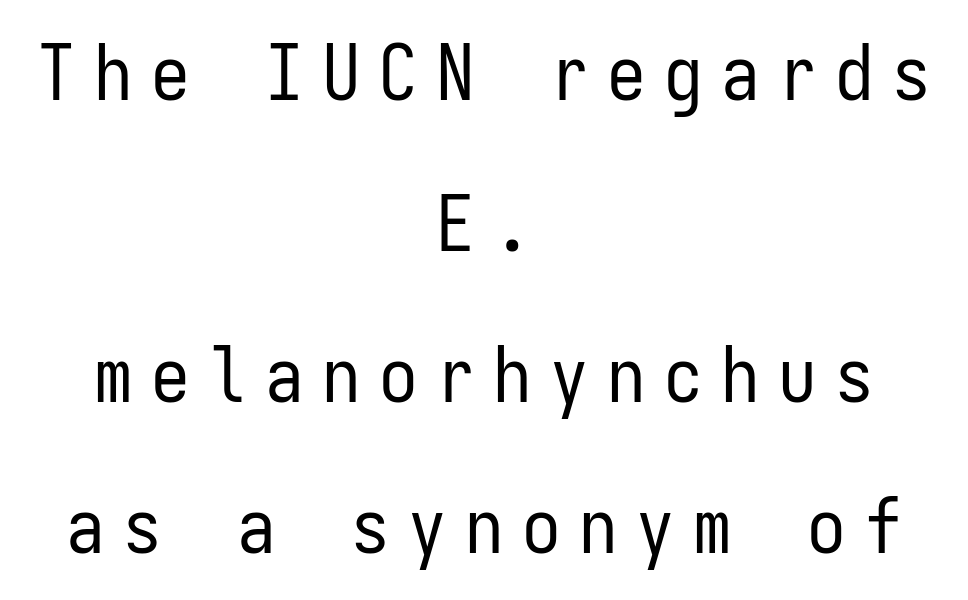
Q: Is the text bold? A: No.
Q: Is the text italic (slanted)? A: No, it is upright.
Q: Is the typeface a serif or a sans-serif typeface? A: Sans-serif.
Q: Is the text underlined? A: No.
Q: How is the paragraph aligned? A: Centered.
Q: Is the spacing between letters normal or unusually wide? A: Unusually wide.
Q: Is the spacing between lines tight, normal or loose? A: Loose.
Q: Width (condensed, normal, or wide)? A: Condensed.
Q: Stroke contrast? A: Low.
Q: x-height? A: Medium.
Q: Monospaced? A: Yes.
